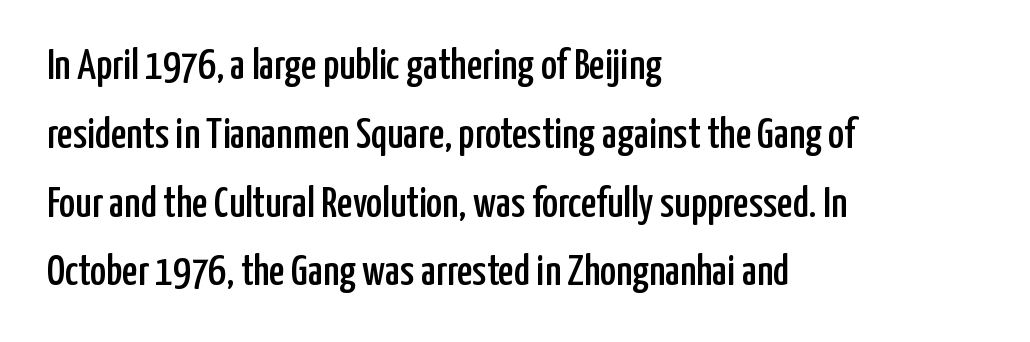
Line beginnings align vertically; line endings do not. Tracking here is standard; glyphs follow each other at the usual distance. Varying glyph widths throughout — classic text-font behaviour. Posture: vertical. The line-height multiplier appears to be the usual default. This sample uses a sans-serif face.
